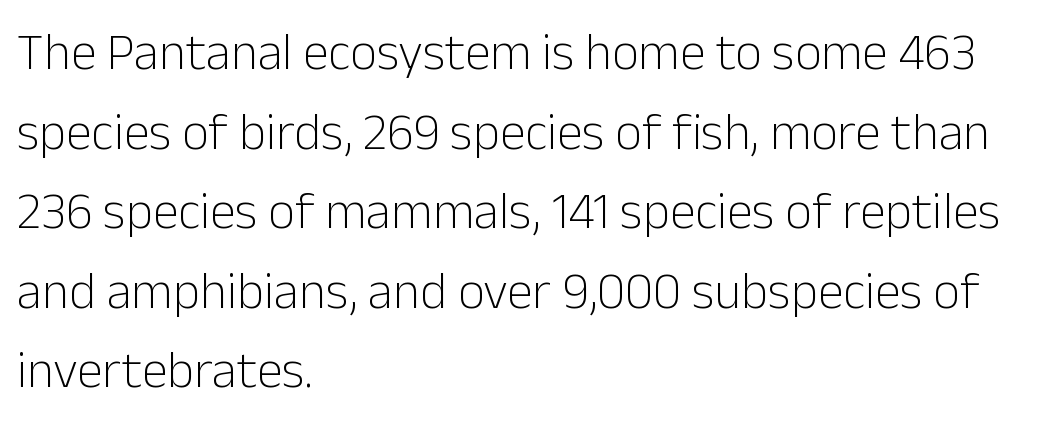
The image shows 52 px light sans-serif type, upright; set left-aligned, normal line spacing (1.53x), normal letter spacing, not underlined; low stroke contrast and a medium x-height.
